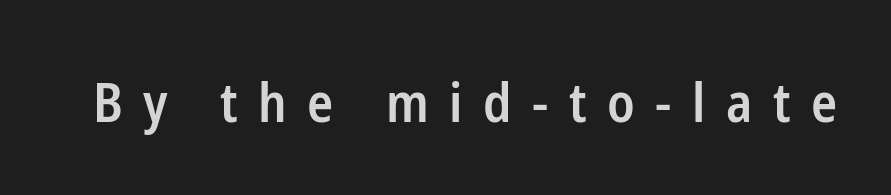
Check the space under the baseline: it is left empty. Do the letters lean? They stand straight. The rendering uses a semibold face; strokes are thickened but not to full bold. Note the varied advance widths — an 'i' is clearly narrower than an 'm'. This sample uses expanded letter spacing, leaving extra air between glyphs.
